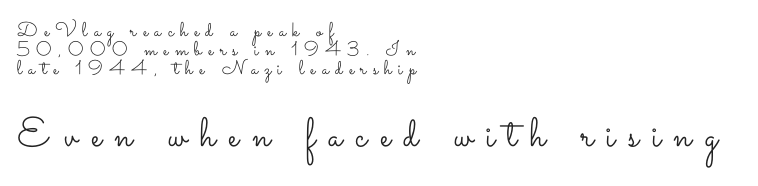
The line-height multiplier appears low, near solid setting. Proportional: the letters do not fall into vertical columns. Characters follow at a spacing far wider than the type designer built in. Weight: not bold — regular or lighter.
